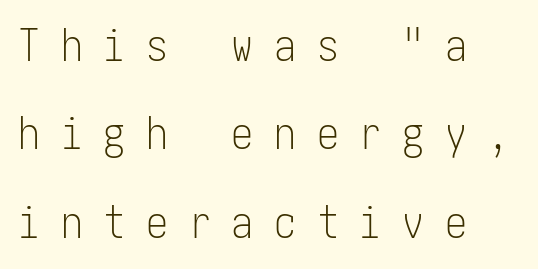
Q: Is the text bold? A: No.
Q: Is the text italic (slanted)? A: No, it is upright.
Q: Is the typeface a serif or a sans-serif typeface? A: Sans-serif.
Q: Is the text underlined? A: No.
Q: How is the paragraph aligned? A: Left-aligned.
Q: Is the spacing between letters normal or unusually wide? A: Unusually wide.
Q: Is the spacing between lines tight, normal or loose? A: Loose.
Q: Width (condensed, normal, or wide)? A: Condensed.
Q: Stroke contrast? A: Low.
Q: x-height? A: Medium.
